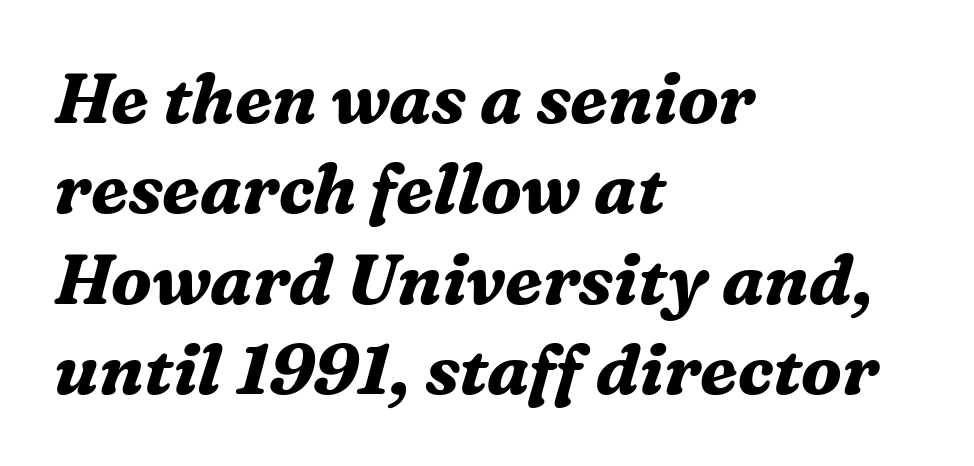
Q: Is the text bold? A: Yes.
Q: Is the text italic (slanted)? A: Yes, it leans right by about 16 degrees.
Q: Is the typeface a serif or a sans-serif typeface? A: Serif.
Q: Is the text underlined? A: No.
Q: How is the paragraph aligned? A: Left-aligned.
Q: Is the spacing between letters normal or unusually wide? A: Normal.
Q: Is the spacing between lines tight, normal or loose? A: Normal.
Q: Width (condensed, normal, or wide)? A: Normal.
Q: Stroke contrast? A: Medium.
Q: x-height? A: Medium.
Q: Monospaced? A: No.
